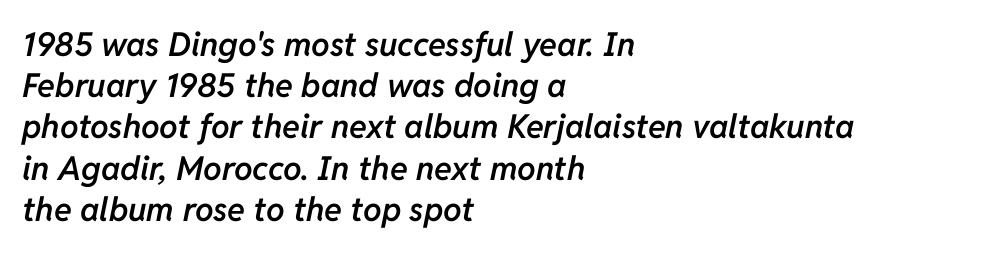
The image shows 33 px semibold type, italic (leaning right); set left-aligned, normal line spacing (1.25x), normal letter spacing, not underlined; low stroke contrast and a medium x-height.
